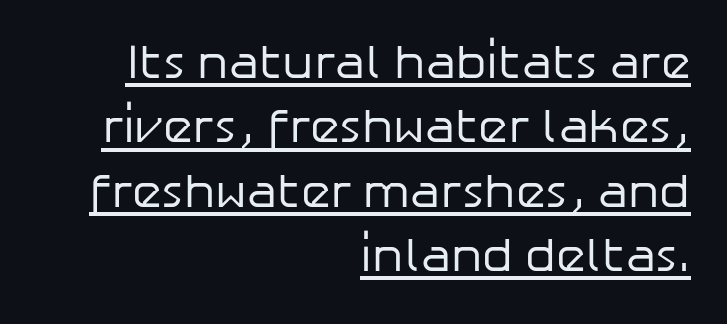
Q: Is the text bold? A: No.
Q: Is the text italic (slanted)? A: No, it is upright.
Q: Is the typeface a serif or a sans-serif typeface? A: Sans-serif.
Q: Is the text underlined? A: Yes.
Q: How is the paragraph aligned? A: Right-aligned.
Q: Is the spacing between letters normal or unusually wide? A: Normal.
Q: Is the spacing between lines tight, normal or loose? A: Normal.
Q: Width (condensed, normal, or wide)? A: Normal.
Q: Stroke contrast? A: Low.
Q: x-height? A: Medium.
Q: Monospaced? A: No.
